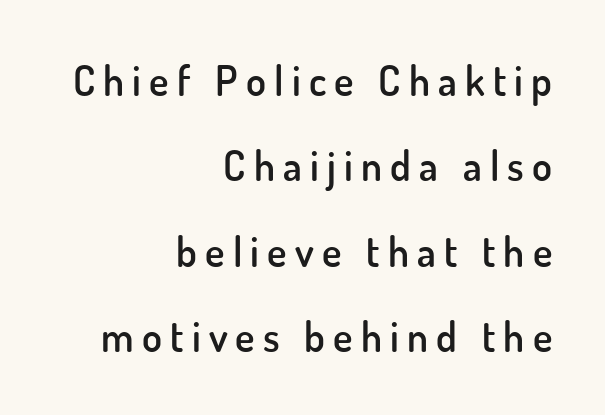
The image shows 41 px semibold sans-serif type, upright; set right-aligned, loose line spacing (2.08x), unusually wide letter spacing (+0.2 em), not underlined; low stroke contrast and a small x-height.
